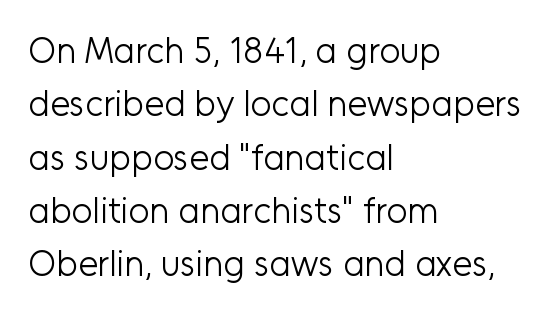
The image shows 36 px light sans-serif type, upright; set left-aligned, normal line spacing (1.48x), normal letter spacing, not underlined; low stroke contrast and a medium x-height.
